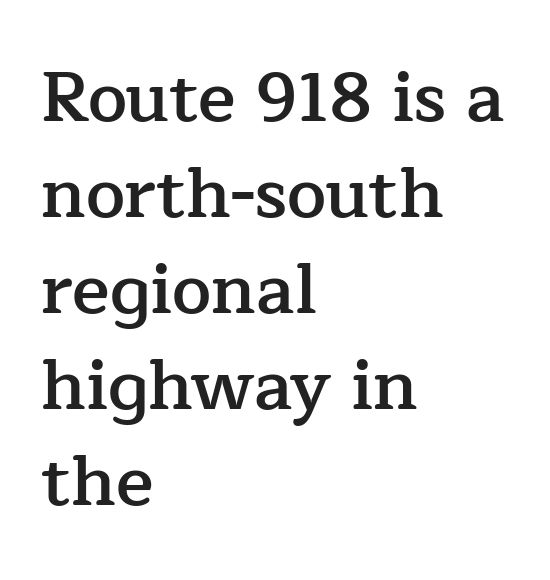
{"serif": "yes", "italic": "no", "bold": "semi", "weight": "semibold", "width": "normal", "stroke_contrast": "low", "x_height": "medium", "monospaced": "no", "underline": "no", "align": "left", "line_spacing": "normal", "line_spacing_ratio": 1.37, "letter_spacing": "normal", "letter_spacing_em": 0.0, "glyph_px": 70}
